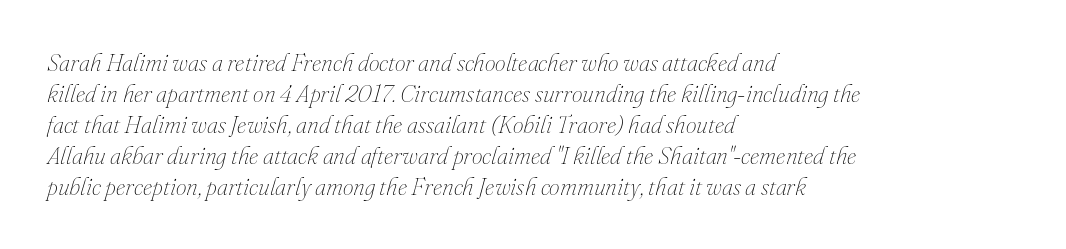
Q: Is the text bold? A: No.
Q: Is the text italic (slanted)? A: Yes, it leans right by about 16 degrees.
Q: Is the text underlined? A: No.
Q: How is the paragraph aligned? A: Left-aligned.
Q: Is the spacing between letters normal or unusually wide? A: Normal.
Q: Is the spacing between lines tight, normal or loose? A: Normal.
